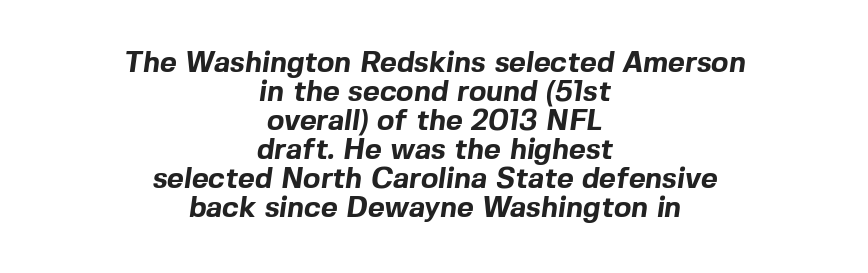
Horizontally, the lines are justified to the midpoint only. Is there much room between lines? No — they nearly touch. Stroke terminals: plain, sans-serif. Heavy, bold letterforms. Here the glyphs are tracked normally, forming tight word shapes. Each row of text sits above clean, open space.
